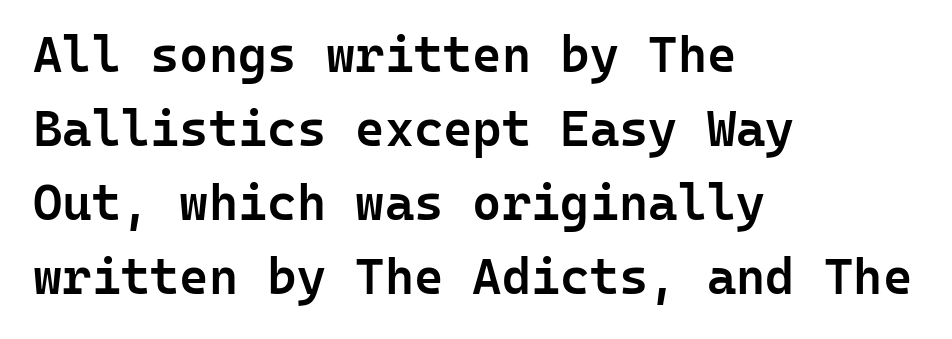
Q: Is the text bold? A: Semi-bold.
Q: Is the text italic (slanted)? A: No, it is upright.
Q: Is the typeface a serif or a sans-serif typeface? A: Sans-serif.
Q: Is the text underlined? A: No.
Q: How is the paragraph aligned? A: Left-aligned.
Q: Is the spacing between letters normal or unusually wide? A: Normal.
Q: Is the spacing between lines tight, normal or loose? A: Normal.
Q: Width (condensed, normal, or wide)? A: Normal.
Q: Stroke contrast? A: Low.
Q: x-height? A: Medium.
Q: Monospaced? A: Yes.
